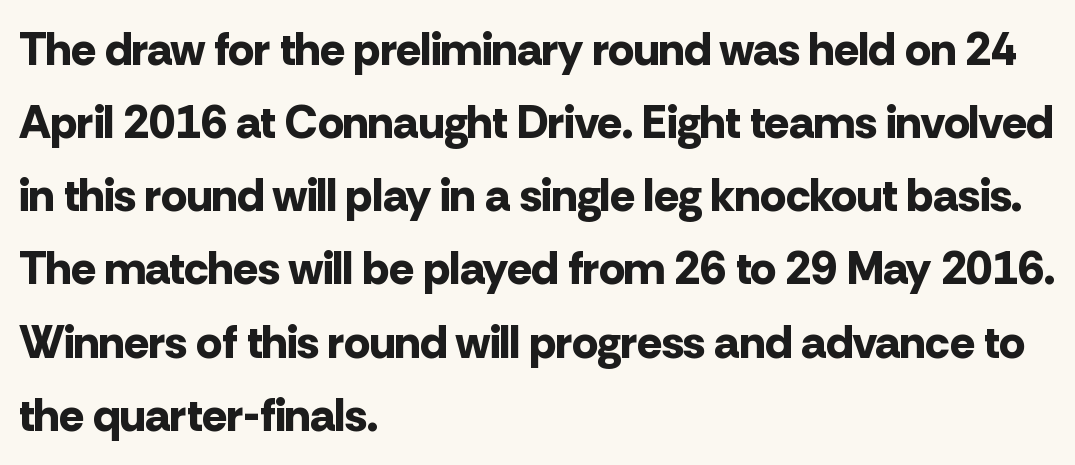
{"serif": "no", "italic": "no", "bold": "yes", "weight": "bold", "width": "normal", "stroke_contrast": "low", "x_height": "medium", "monospaced": "no", "underline": "no", "align": "left", "line_spacing": "normal", "line_spacing_ratio": 1.59, "letter_spacing": "normal", "letter_spacing_em": 0.0, "glyph_px": 46}
